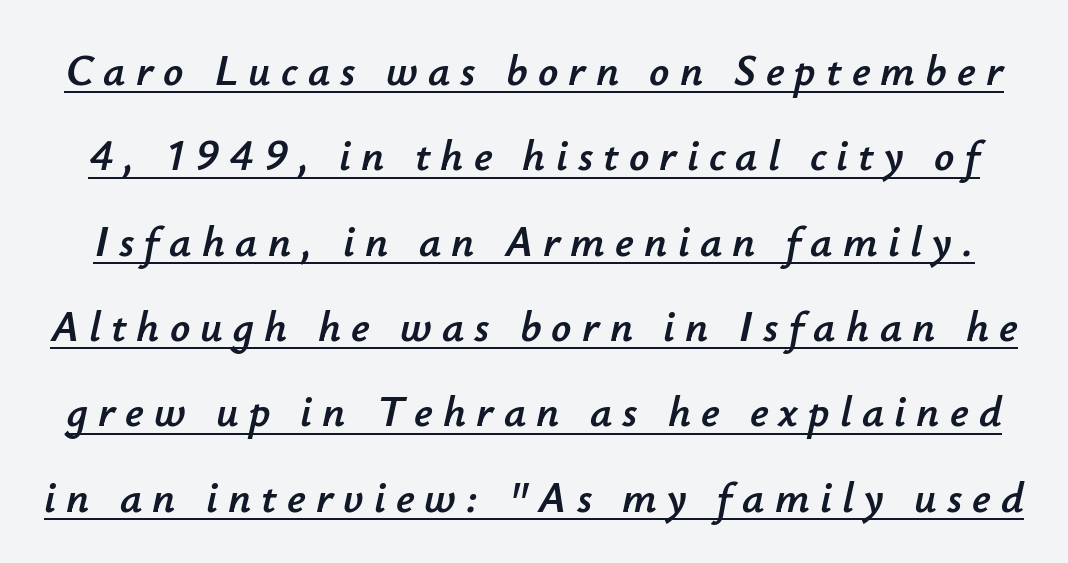
{"italic": "yes", "lean": "right", "slant_degrees": 12, "width": "normal", "stroke_contrast": "low", "x_height": "small", "monospaced": "no", "underline": "yes", "line_spacing": "loose", "line_spacing_ratio": 1.94, "letter_spacing": "wide", "letter_spacing_em": 0.23, "glyph_px": 44}
